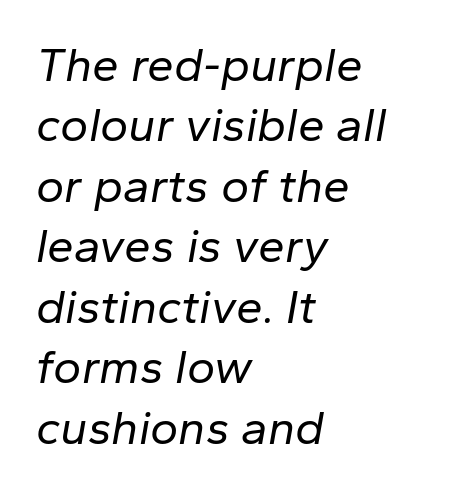
{"italic": "yes", "lean": "right", "slant_degrees": 10, "bold": "no", "weight": "regular", "width": "normal", "stroke_contrast": "low", "x_height": "medium", "monospaced": "no", "underline": "no", "align": "left", "line_spacing": "normal", "line_spacing_ratio": 1.26, "letter_spacing": "normal", "letter_spacing_em": 0.0, "glyph_px": 48}
